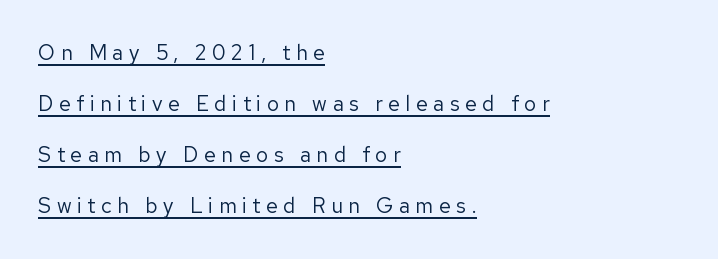
The image shows 21 px text type, upright; set left-aligned, loose line spacing (2.43x), unusually wide letter spacing (+0.27 em), underlined.
